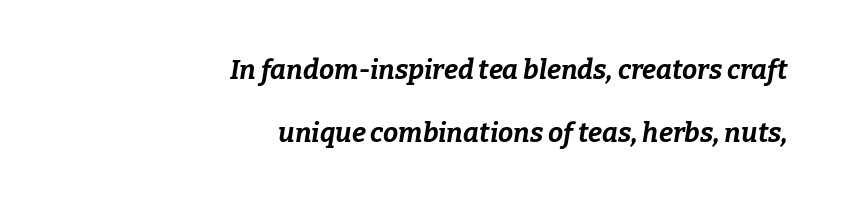
A student would call this right alignment; a typographer would say flush right, rag left. The area under the type is left untouched. Glyph-to-glyph distance matches everyday printed text. The specimen reads as italic at a glance. The face used here has the dense, thick strokes of a bold.
